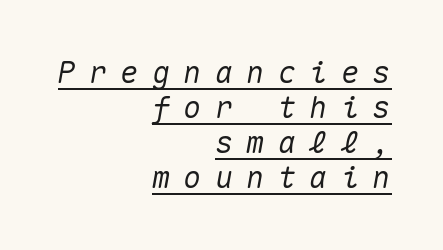
The image shows 30 px text type, italic (leaning right), monospaced; set right-aligned, line spacing 1.17x, unusually wide letter spacing (+0.45 em), underlined; medium stroke contrast and a medium x-height.
